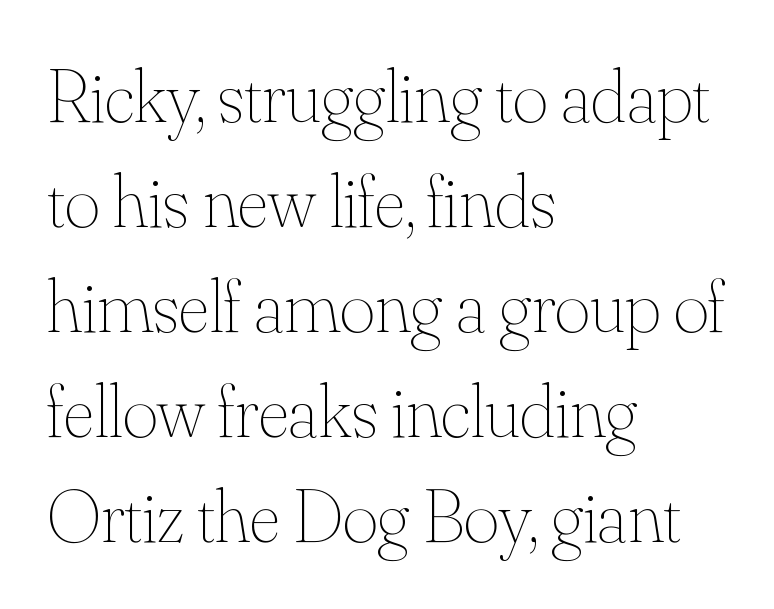
{"italic": "no", "bold": "no", "weight": "thin", "width": "normal", "stroke_contrast": "medium", "x_height": "small", "monospaced": "no", "underline": "no", "align": "left", "line_spacing": "normal", "line_spacing_ratio": 1.38, "letter_spacing": "normal", "letter_spacing_em": 0.0, "glyph_px": 76}
